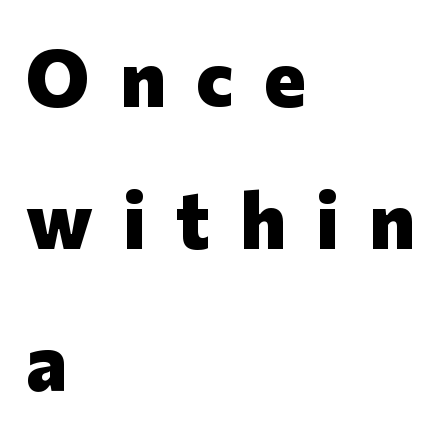
Typographic density is high because the face is bold. Glyph-to-glyph distance is far greater than everyday printed text. Is there any slant? The stems are plumb. A typesetter would call this proportional, since set widths differ per character.
